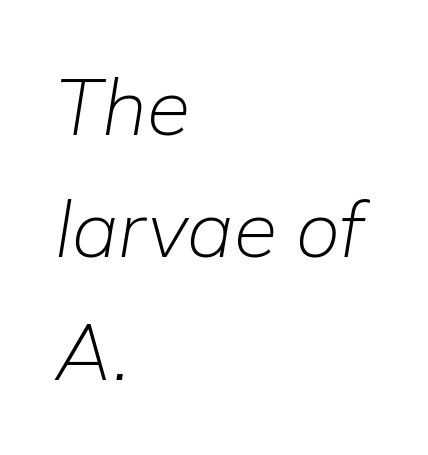
Where is the straight margin? On the left. Is this a fixed-width face? No — the glyphs have proportional, varying widths. Style check: oblique. The characters are drawn with everyday or finer stroke widths. There is no visible air inserted between adjacent glyphs.
